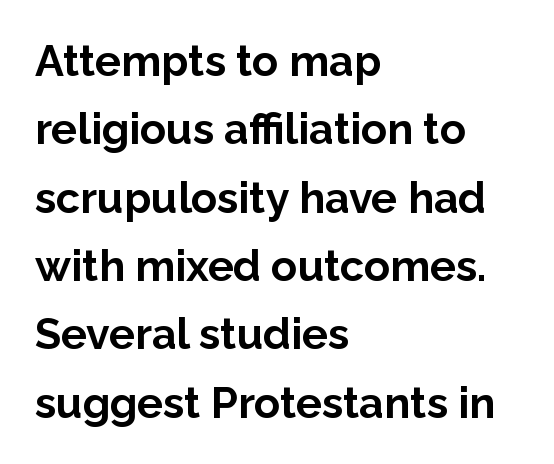
{"serif": "no", "italic": "no", "bold": "yes", "weight": "bold", "width": "normal", "stroke_contrast": "low", "x_height": "medium", "monospaced": "no", "underline": "no", "align": "left", "line_spacing": "normal", "line_spacing_ratio": 1.59, "letter_spacing": "normal", "letter_spacing_em": 0.0, "glyph_px": 43}
